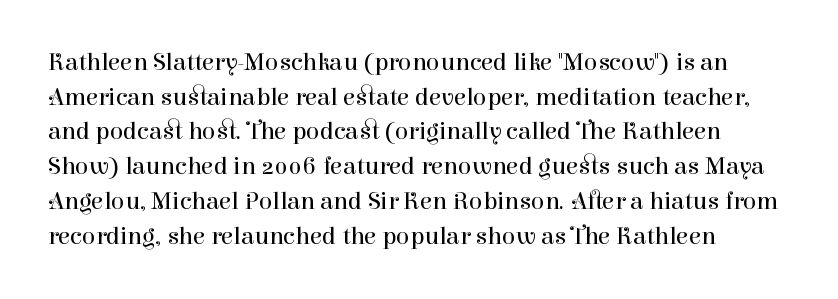
Q: Is the text bold? A: No.
Q: Is the text italic (slanted)? A: No, it is upright.
Q: Is the text underlined? A: No.
Q: How is the paragraph aligned? A: Left-aligned.
Q: Is the spacing between letters normal or unusually wide? A: Normal.
Q: Is the spacing between lines tight, normal or loose? A: Normal.
